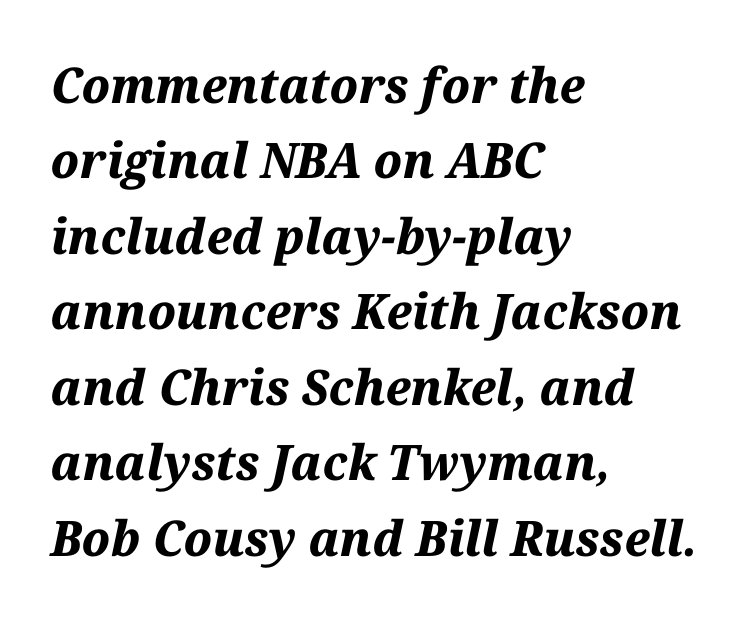
{"italic": "yes", "lean": "right", "slant_degrees": 12, "bold": "yes", "weight": "bold", "width": "normal", "stroke_contrast": "medium", "x_height": "medium", "monospaced": "no", "underline": "no", "align": "left", "line_spacing": "normal", "line_spacing_ratio": 1.54, "letter_spacing": "normal", "letter_spacing_em": 0.0, "glyph_px": 49}
